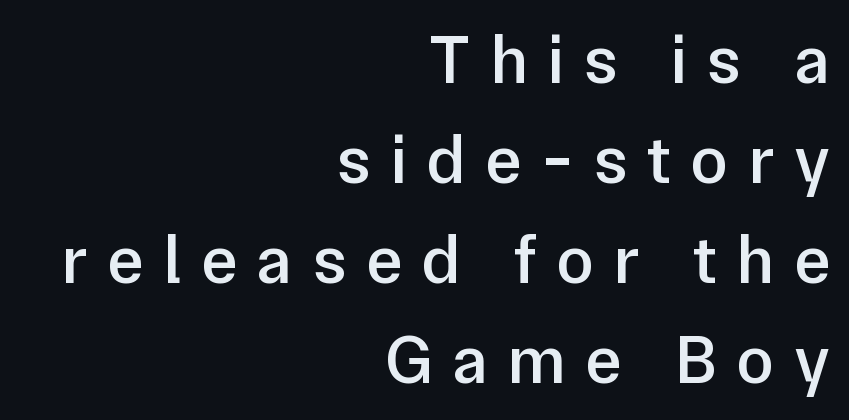
{"serif": "no", "italic": "no", "bold": "semi", "weight": "semibold", "width": "normal", "stroke_contrast": "low", "x_height": "medium", "monospaced": "no", "underline": "no", "align": "right", "line_spacing": "normal", "line_spacing_ratio": 1.45, "letter_spacing": "wide", "letter_spacing_em": 0.28, "glyph_px": 69}
